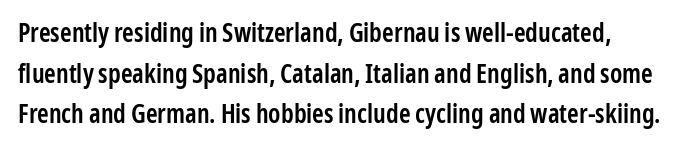
Compared with an ordinary text face, these strokes are moderately heavier — a semibold. Rendered with straight, roman letterforms. Beneath every word, the page is bare. Vertical spacing — default. What stands out about the letter spacing? Nothing — it is the standard amount.
